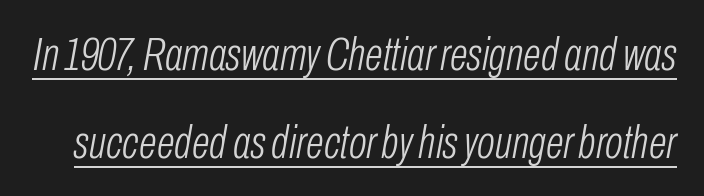
{"italic": "yes", "lean": "right", "slant_degrees": 10, "bold": "no", "weight": "light", "width": "condensed", "stroke_contrast": "low", "x_height": "medium", "monospaced": "no", "underline": "yes", "line_spacing_ratio": 1.87, "letter_spacing": "normal", "letter_spacing_em": 0.0, "glyph_px": 47}
